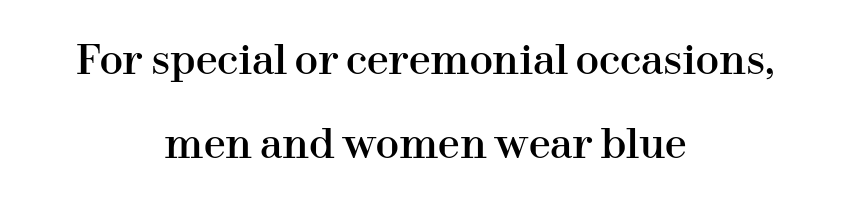
The image shows 39 px serif type, upright; set centered, loose line spacing (2.16x), normal letter spacing, not underlined; high stroke contrast and a medium x-height.
